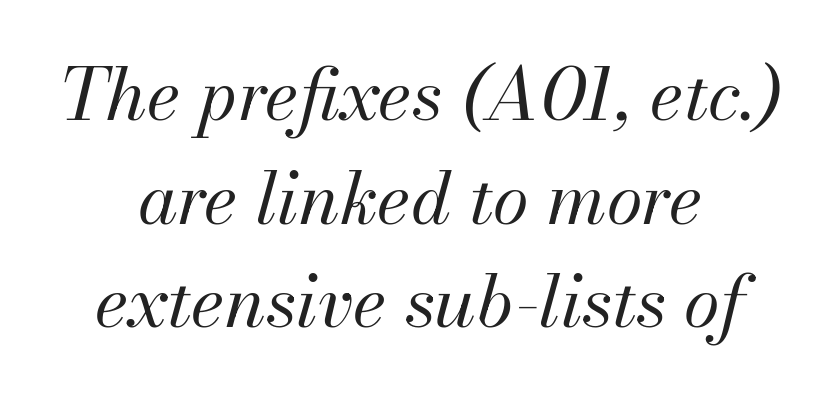
{"italic": "yes", "lean": "right", "slant_degrees": 13, "bold": "no", "weight": "regular", "width": "normal", "stroke_contrast": "medium", "x_height": "small", "monospaced": "no", "underline": "no", "align": "center", "line_spacing": "normal", "line_spacing_ratio": 1.42, "letter_spacing": "normal", "letter_spacing_em": 0.0, "glyph_px": 73}
